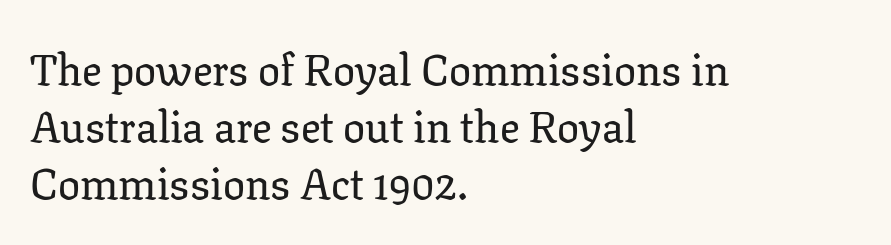
Tracking value appears to be zero — textbook default spacing. These lines were composed using upright roman letters. A student would call this left alignment; a typographer would say flush left, rag right. Spacing verdict: proportional, widths tailored to each character. Any mark beneath the type? The region is blank. Observe the serifs anchoring each vertical stroke in this sample.
